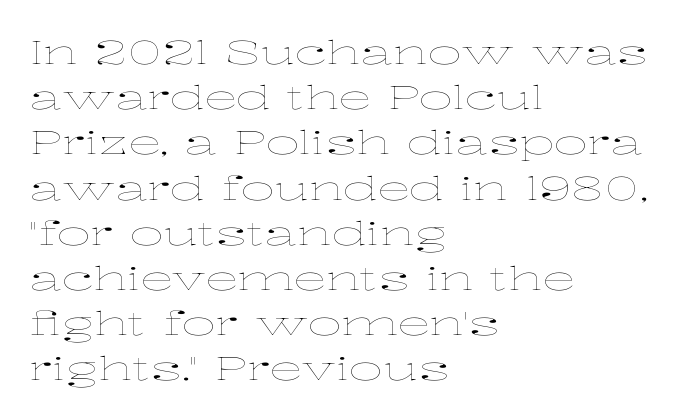
{"italic": "no", "bold": "no", "weight": "thin", "width": "wide", "stroke_contrast": "low", "x_height": "medium", "monospaced": "no", "underline": "no", "align": "left", "line_spacing": "normal", "line_spacing_ratio": 1.37, "letter_spacing": "normal", "letter_spacing_em": 0.0, "glyph_px": 33}
